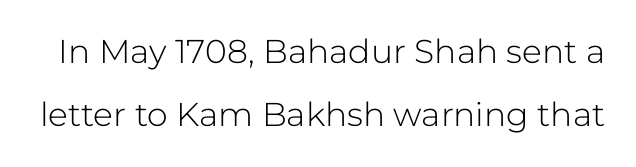
{"serif": "no", "italic": "no", "bold": "no", "weight": "light", "width": "normal", "stroke_contrast": "low", "x_height": "medium", "monospaced": "no", "underline": "no", "line_spacing": "loose", "line_spacing_ratio": 1.91, "letter_spacing": "normal", "letter_spacing_em": 0.0, "glyph_px": 33}
